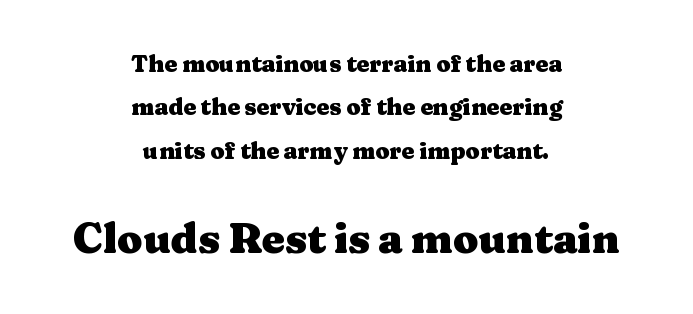
Q: Is the text bold? A: Yes.
Q: Is the text italic (slanted)? A: No, it is upright.
Q: Is the typeface a serif or a sans-serif typeface? A: Serif.
Q: Is the text underlined? A: No.
Q: How is the paragraph aligned? A: Centered.
Q: Is the spacing between letters normal or unusually wide? A: Normal.
Q: Which block of text is set in a larger size, the first (top) or the second (bottom)? A: The second (bottom) one.
Q: Width (condensed, normal, or wide)? A: Wide.
Q: Stroke contrast? A: Medium.
Q: x-height? A: Medium.
Q: Monospaced? A: No.
